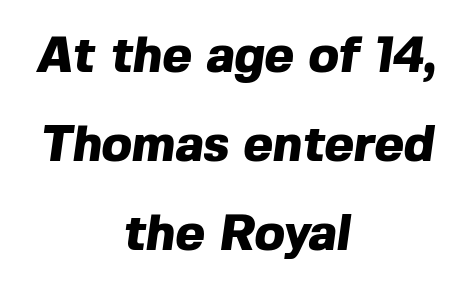
A clean baseline with only descenders dipping below it. The gaps between neighbouring characters are ordinary and unremarkable. Note: no serifs on the glyphs. The lines are quadded center.
